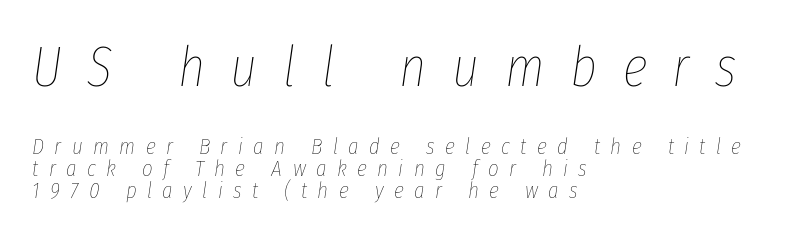
Q: Is the text bold? A: No.
Q: Is the text italic (slanted)? A: Yes, it leans right by about 8 degrees.
Q: Is the text underlined? A: No.
Q: How is the paragraph aligned? A: Left-aligned.
Q: Is the spacing between letters normal or unusually wide? A: Unusually wide.
Q: Is the spacing between lines tight, normal or loose? A: Tight.
Q: Which block of text is set in a larger size, the first (top) or the second (bottom)? A: The first (top) one.
Q: Width (condensed, normal, or wide)? A: Condensed.
Q: Stroke contrast? A: Low.
Q: x-height? A: Medium.
Q: Monospaced? A: No.
